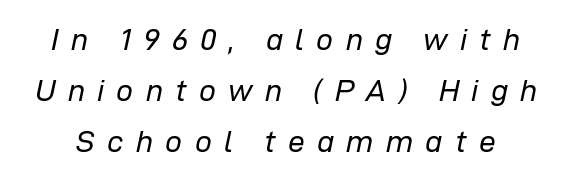
Q: Is the text bold? A: No.
Q: Is the text italic (slanted)? A: Yes, it leans right by about 12 degrees.
Q: Is the text underlined? A: No.
Q: Is the spacing between letters normal or unusually wide? A: Unusually wide.
Q: Is the spacing between lines tight, normal or loose? A: Normal.
Q: Width (condensed, normal, or wide)? A: Normal.
Q: Stroke contrast? A: Low.
Q: x-height? A: Medium.
Q: Monospaced? A: No.
